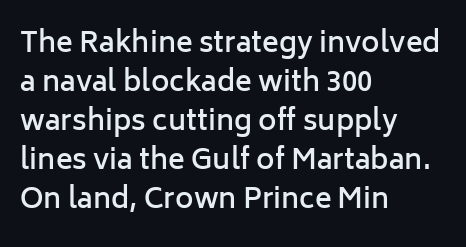
Does extra space separate the letters? No, they use regular spacing. Varying glyph widths throughout — classic text-font behaviour. The rendering anchors every line to the left-hand side. Heft: intermediate — a semibold. Glance below the letters and you will spot only blank space.
